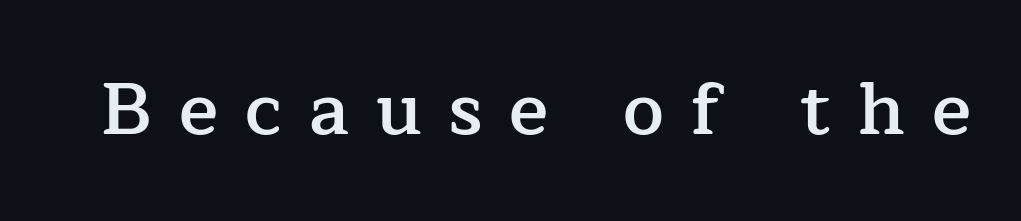
Q: Is the text bold? A: Semi-bold.
Q: Is the text italic (slanted)? A: No, it is upright.
Q: Is the typeface a serif or a sans-serif typeface? A: Serif.
Q: Is the text underlined? A: No.
Q: Is the spacing between letters normal or unusually wide? A: Unusually wide.
Q: Width (condensed, normal, or wide)? A: Normal.
Q: Stroke contrast? A: Low.
Q: x-height? A: Medium.
Q: Monospaced? A: No.
